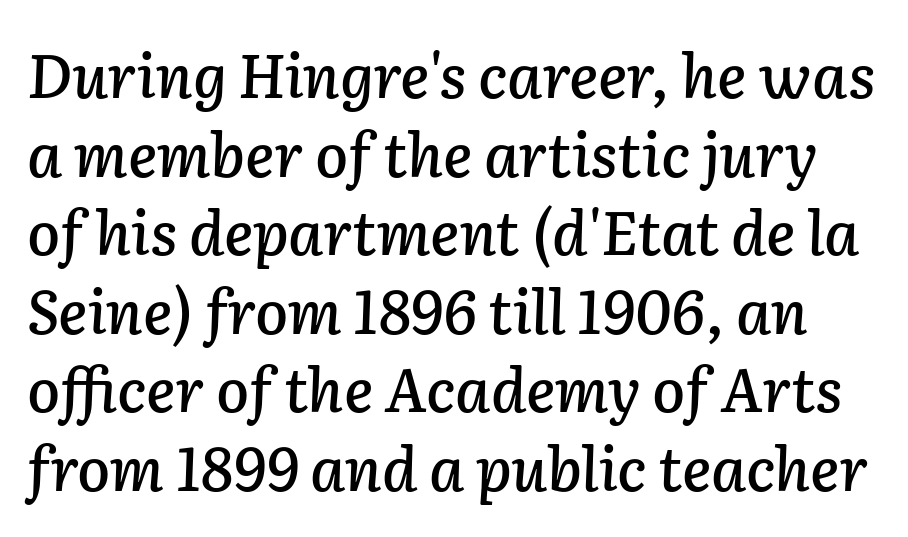
{"italic": "yes", "lean": "right", "slant_degrees": 2, "width": "normal", "stroke_contrast": "low", "x_height": "medium", "monospaced": "no", "underline": "no", "line_spacing": "normal", "line_spacing_ratio": 1.31, "letter_spacing": "normal", "letter_spacing_em": 0.0, "glyph_px": 60}
